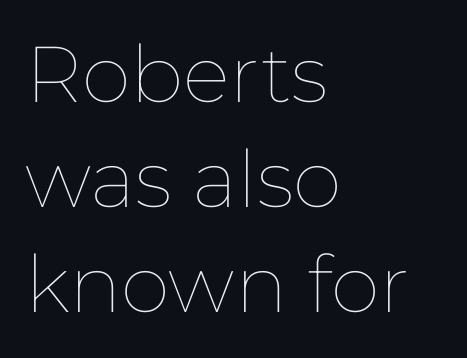
If you measured baseline to baseline, you'd find a middling distance. These lines are rendered in a variable-pitch font. Where is the straight margin? On the left. The type is set solid horizontally, with unmodified tracking. When letters stand straight like this, we call the style roman or upright.
